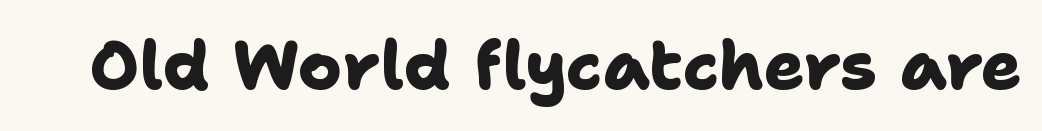
{"serif": "no", "bold": "yes", "weight": "heavy", "width": "normal", "stroke_contrast": "low", "x_height": "medium", "monospaced": "no", "underline": "no", "letter_spacing": "normal", "letter_spacing_em": 0.0, "glyph_px": 67}
